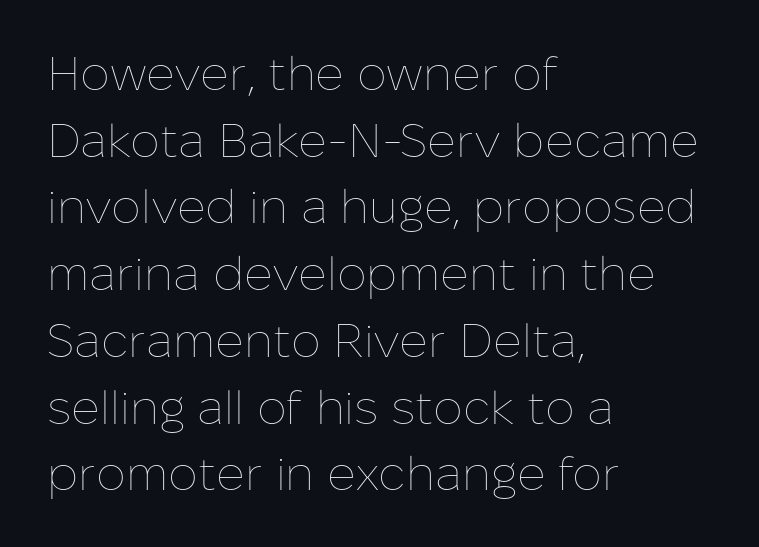
Q: Is the text bold? A: No.
Q: Is the text italic (slanted)? A: No, it is upright.
Q: Is the text underlined? A: No.
Q: How is the paragraph aligned? A: Left-aligned.
Q: Is the spacing between letters normal or unusually wide? A: Normal.
Q: Is the spacing between lines tight, normal or loose? A: Normal.
Q: Width (condensed, normal, or wide)? A: Normal.
Q: Stroke contrast? A: Low.
Q: x-height? A: Medium.
Q: Monospaced? A: No.
